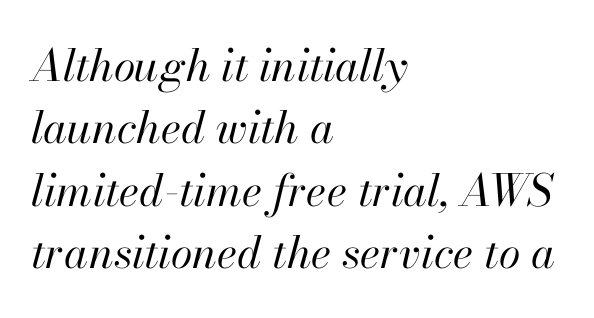
Q: Is the text bold? A: No.
Q: Is the text italic (slanted)? A: Yes, it leans right by about 13 degrees.
Q: Is the text underlined? A: No.
Q: How is the paragraph aligned? A: Left-aligned.
Q: Is the spacing between letters normal or unusually wide? A: Normal.
Q: Is the spacing between lines tight, normal or loose? A: Normal.
Q: Width (condensed, normal, or wide)? A: Normal.
Q: Stroke contrast? A: High.
Q: x-height? A: Small.
Q: Monospaced? A: No.
